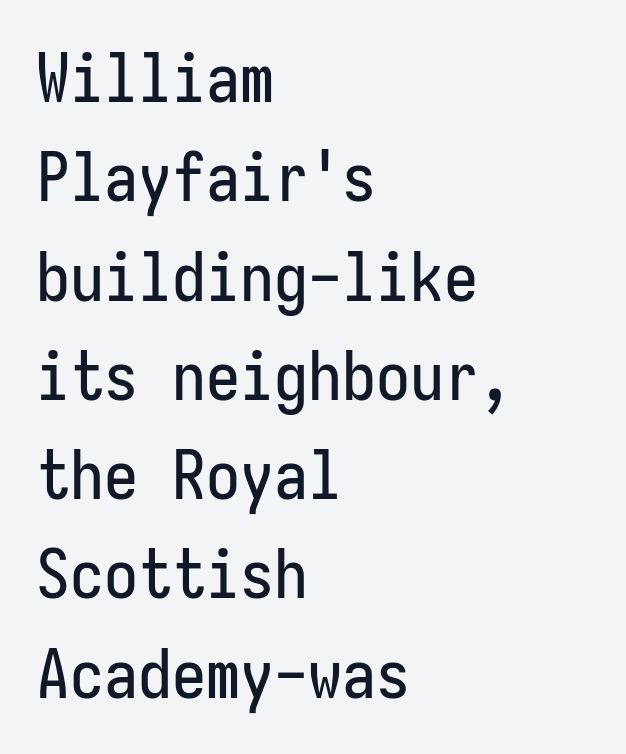
The image shows 68 px condensed sans-serif type, upright, monospaced; set left-aligned, normal line spacing (1.46x), normal letter spacing, not underlined; low stroke contrast and a medium x-height.
